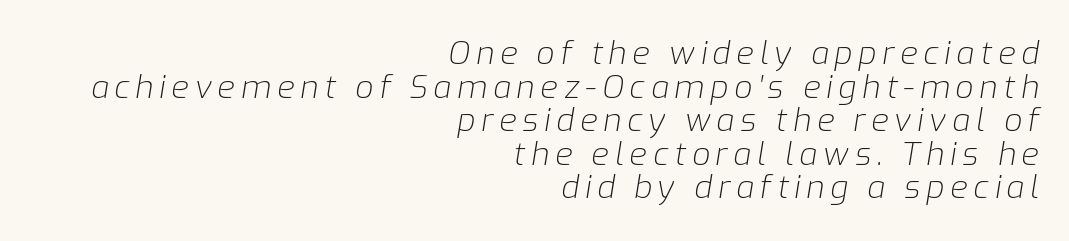
{"italic": "yes", "lean": "right", "slant_degrees": 9, "bold": "no", "weight": "light", "width": "normal", "stroke_contrast": "low", "x_height": "medium", "monospaced": "no", "underline": "no", "align": "right", "line_spacing": "tight", "line_spacing_ratio": 1.05, "glyph_px": 32}
